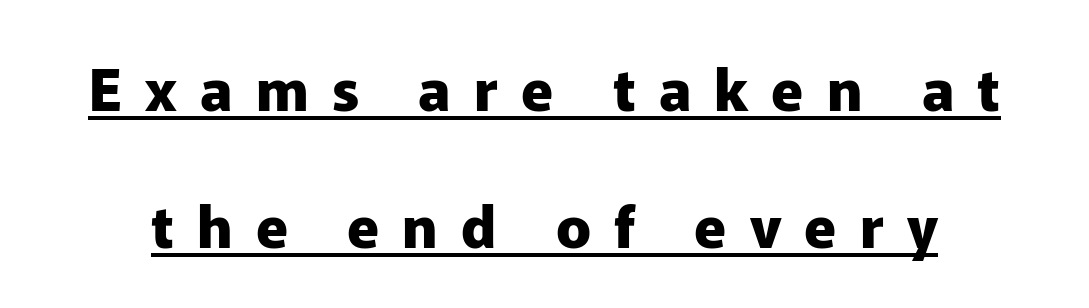
{"serif": "no", "italic": "no", "bold": "yes", "weight": "heavy", "width": "normal", "stroke_contrast": "low", "x_height": "medium", "monospaced": "no", "underline": "yes", "line_spacing": "loose", "line_spacing_ratio": 2.36, "letter_spacing": "wide", "letter_spacing_em": 0.4, "glyph_px": 58}
